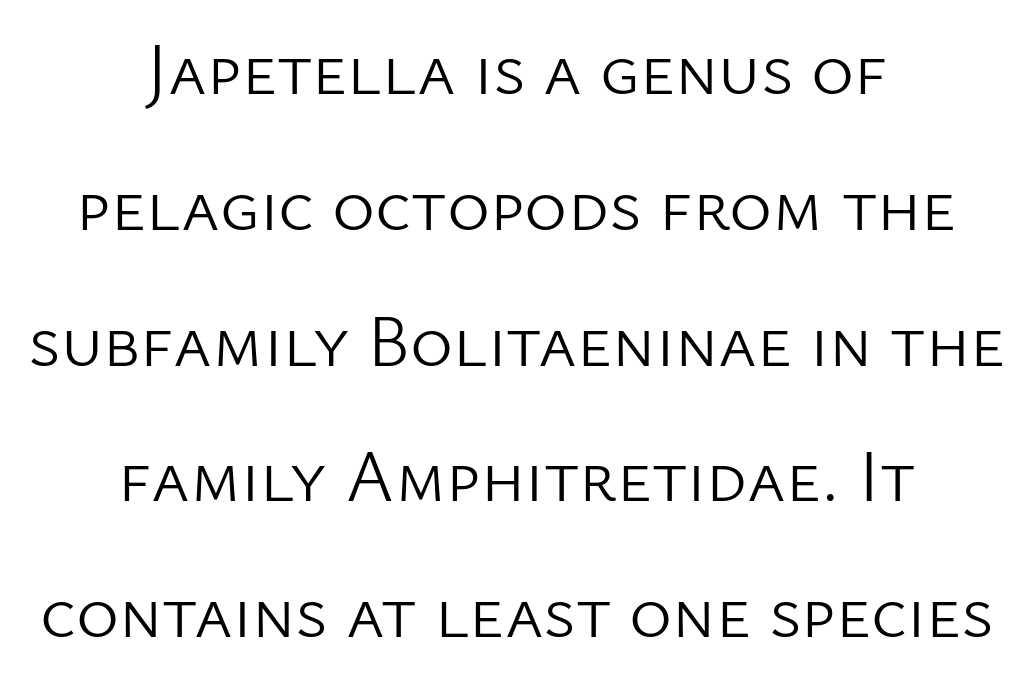
The lettering stays uniformly vertical, giving the passage a roman look. Has an underline been added? It has not. Every row of glyphs is offset so its center matches the block's center. A sans-serif font was chosen for this passage.
